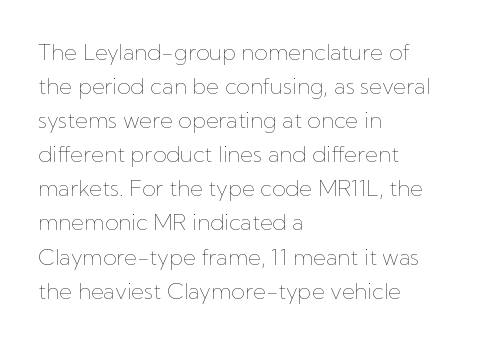
The image shows 22 px text type, upright; set left-aligned, normal line spacing (1.55x), normal letter spacing, not underlined.
